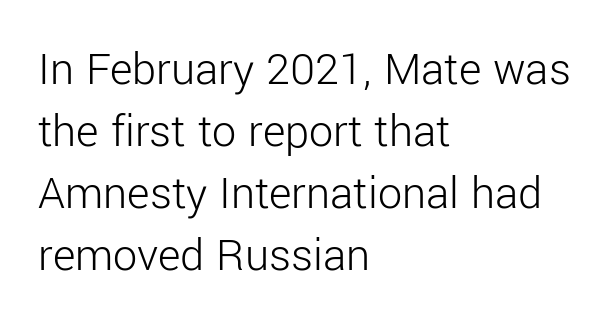
The rows are spaced the way most documents space them. Spacing verdict: proportional, widths tailored to each character. Letters rest on an invisible, unmarked baseline. Notice how the passage keeps a crisp vertical edge on the left only. Look at the bottom of the vertical strokes: they stop flat, with no serifs. The tracking reads as untouched default to a designer's eye.
